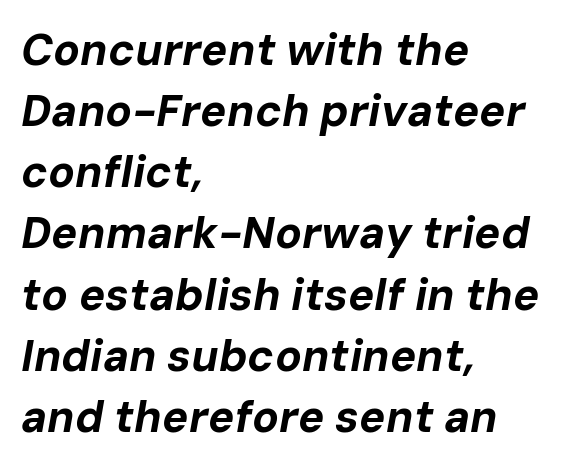
The image shows 44 px bold type, italic (leaning right); set left-aligned, normal line spacing (1.39x), normal letter spacing, not underlined; low stroke contrast and a medium x-height.
